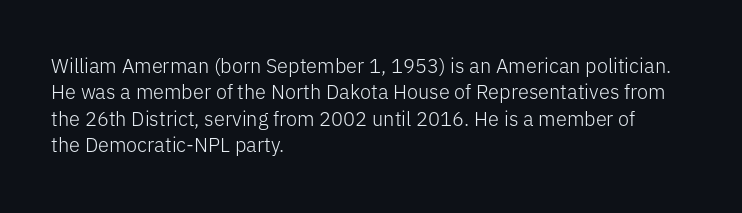
{"italic": "no", "bold": "no", "underline": "no", "align": "left", "line_spacing": "normal", "line_spacing_ratio": 1.32, "letter_spacing": "normal", "letter_spacing_em": 0.0, "glyph_px": 20}
